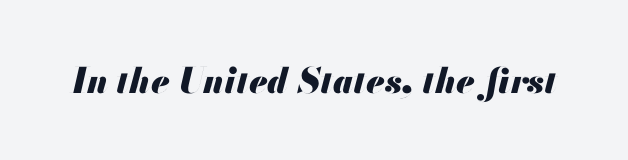
Letter spacing: default. Descender tails drop into unmarked territory. The glyphs look as if they've been sheared to an angle. Compared with an ordinary text face, these strokes are far heavier — a full bold. The rendering uses natural spacing where letterforms have individual widths.
